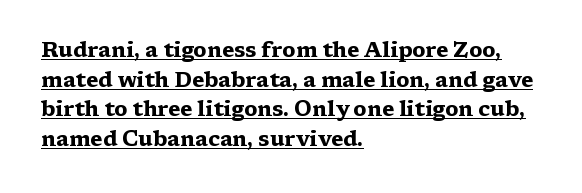
The image shows 21 px bold type, upright; set left-aligned, normal line spacing (1.41x), normal letter spacing, underlined.
